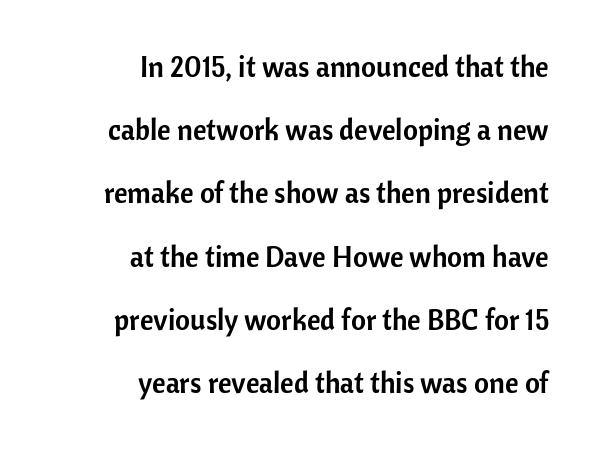
The image shows 29 px sans-serif type, upright; set right-aligned, loose line spacing (2.18x), normal letter spacing, not underlined; low stroke contrast and a medium x-height.
